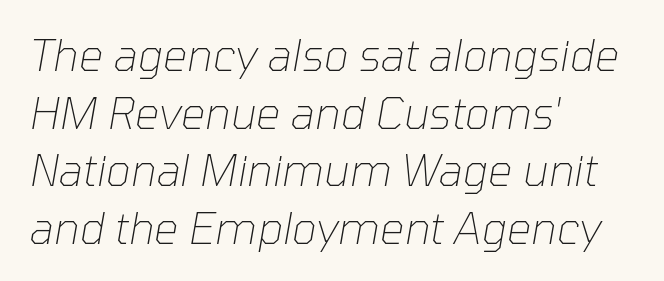
The image shows 43 px thin type, italic (leaning right); set left-aligned, normal line spacing (1.34x), normal letter spacing, not underlined; low stroke contrast and a medium x-height.
